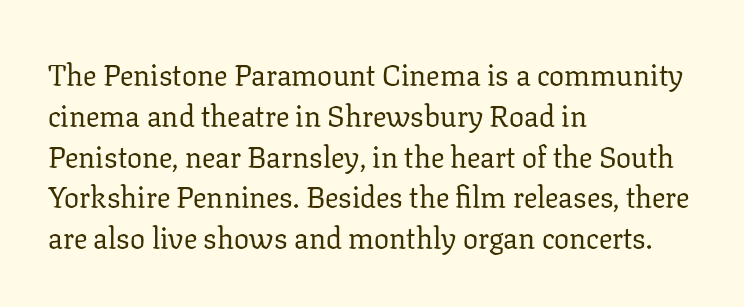
Q: Is the text bold? A: No.
Q: Is the text italic (slanted)? A: No, it is upright.
Q: Is the typeface a serif or a sans-serif typeface? A: Serif.
Q: Is the text underlined? A: No.
Q: How is the paragraph aligned? A: Left-aligned.
Q: Is the spacing between letters normal or unusually wide? A: Normal.
Q: Is the spacing between lines tight, normal or loose? A: Normal.
Q: Width (condensed, normal, or wide)? A: Normal.
Q: Stroke contrast? A: Low.
Q: x-height? A: Medium.
Q: Monospaced? A: No.
